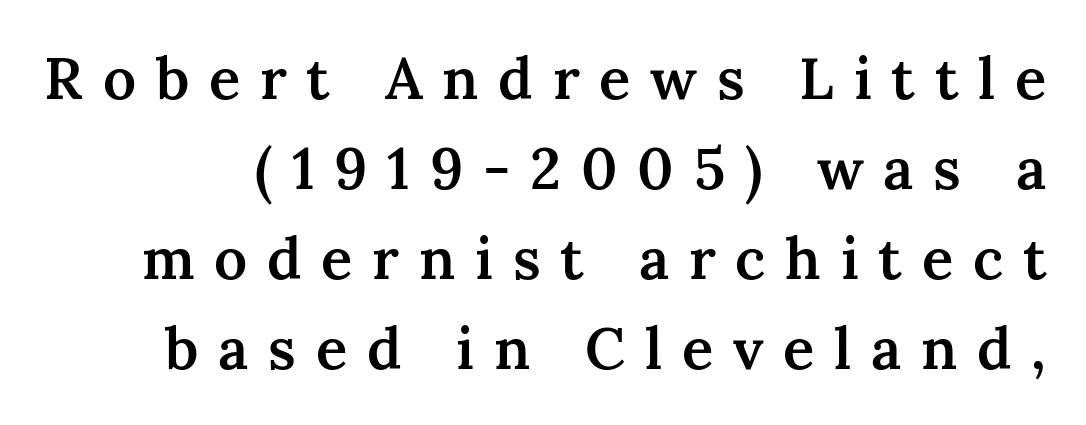
Spacing between characters has been opened up far beyond the box default. Is there any slant? The stems are plumb. The space between consecutive lines is moderate. Weight check: semibold — heavier than regular, not quite bold. Anything drawn beneath the words? Only blank space. The letters carry serifs — small finishing strokes at the ends of their stems.
